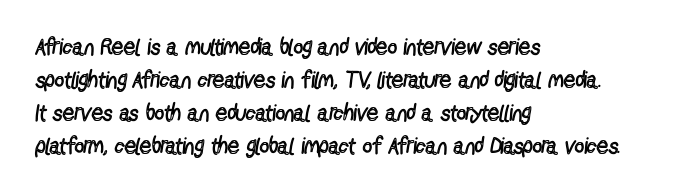
The image shows 23 px text type; set left-aligned, normal line spacing (1.44x), normal letter spacing, not underlined.
